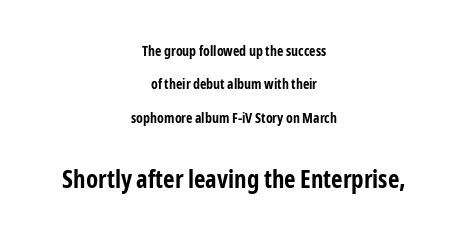
{"italic": "no", "bold": "yes", "underline": "no", "align": "center", "line_spacing": "loose", "line_spacing_ratio": 2.38, "letter_spacing": "normal", "letter_spacing_em": 0.0, "larger_block": "second", "size_ratio": 1.79, "glyph_px": 25}
